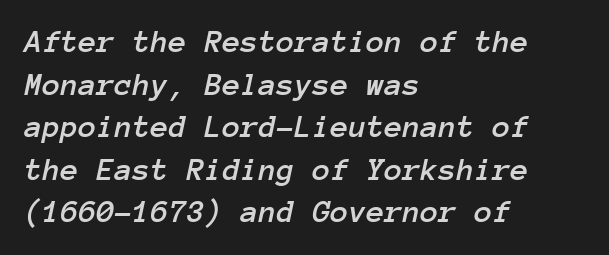
The image shows 33 px text type, italic (leaning right), monospaced; set left-aligned, normal line spacing (1.29x), normal letter spacing, not underlined; low stroke contrast and a medium x-height.
